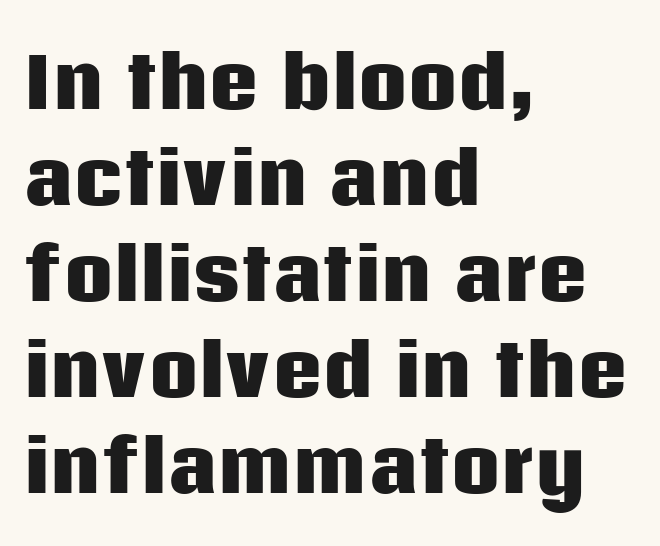
The image shows 69 px heavy sans-serif type, upright; set left-aligned, normal line spacing (1.39x), normal letter spacing, not underlined; low stroke contrast and a large x-height.
